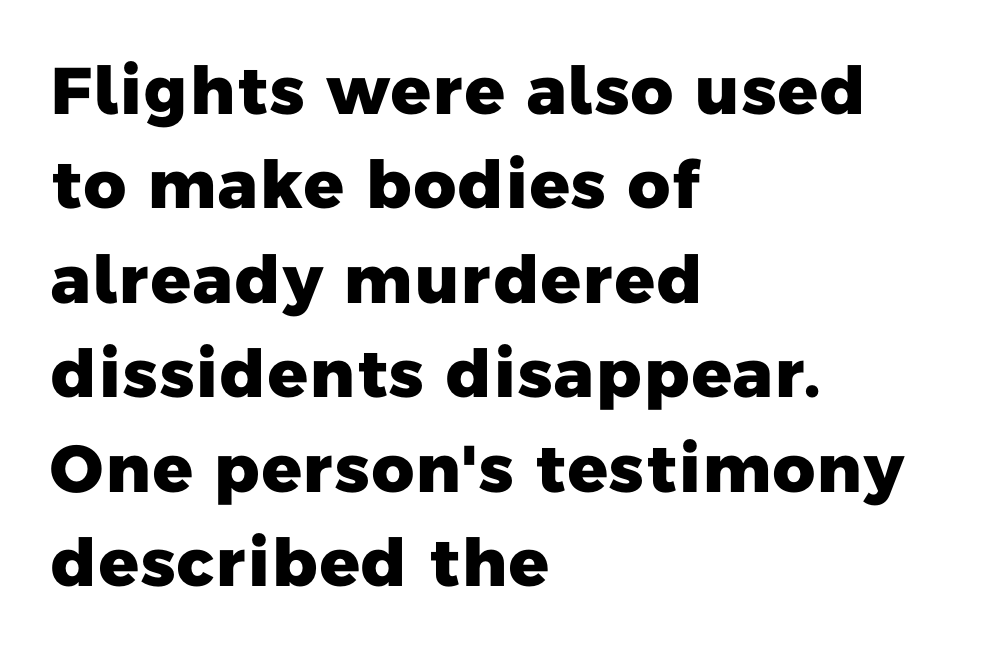
Left-aligned paragraph, ragged on the right. The vertical gap from one line to the next is medium. Just letters on the line, the space beneath them empty. Is this a fixed-width face? No — the glyphs have proportional, varying widths.
